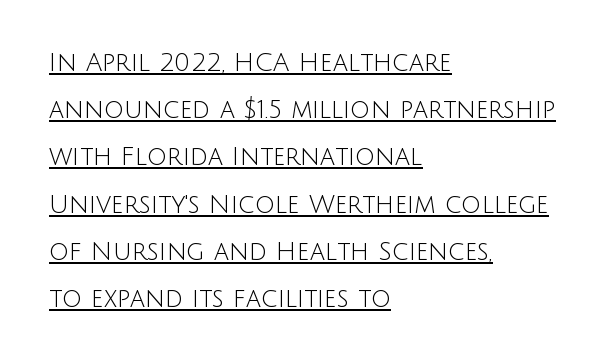
The image shows 25 px text type, upright; set left-aligned, line spacing 1.89x, normal letter spacing, underlined.
